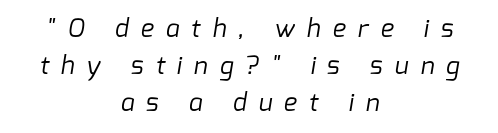
Vertically, the passage feels balanced, rows spaced as you'd expect. Stems here are at most as thick as an everyday book face. Line starts and ends both wander, symmetrically. Descenders hang freely into open space.
